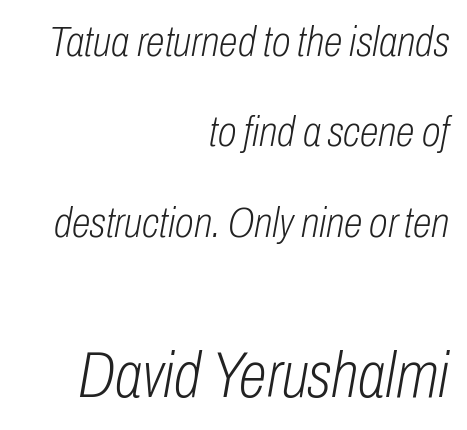
Q: Is the text bold? A: No.
Q: Is the text italic (slanted)? A: Yes, it leans right by about 10 degrees.
Q: Is the text underlined? A: No.
Q: How is the paragraph aligned? A: Right-aligned.
Q: Is the spacing between letters normal or unusually wide? A: Normal.
Q: Is the spacing between lines tight, normal or loose? A: Loose.
Q: Which block of text is set in a larger size, the first (top) or the second (bottom)? A: The second (bottom) one.
Q: Width (condensed, normal, or wide)? A: Condensed.
Q: Stroke contrast? A: Low.
Q: x-height? A: Medium.
Q: Monospaced? A: No.
